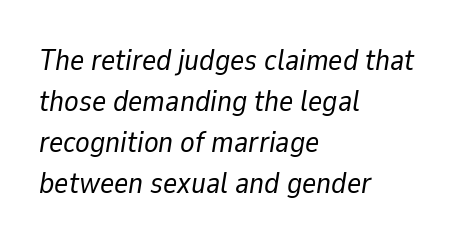
These lines were composed using italics. Does the leading feel generous? No, just average. You could not count columns in this text — the font is proportionally spaced. There is no visible air inserted between adjacent glyphs. The font is comparable to plain body text, perhaps lighter.
